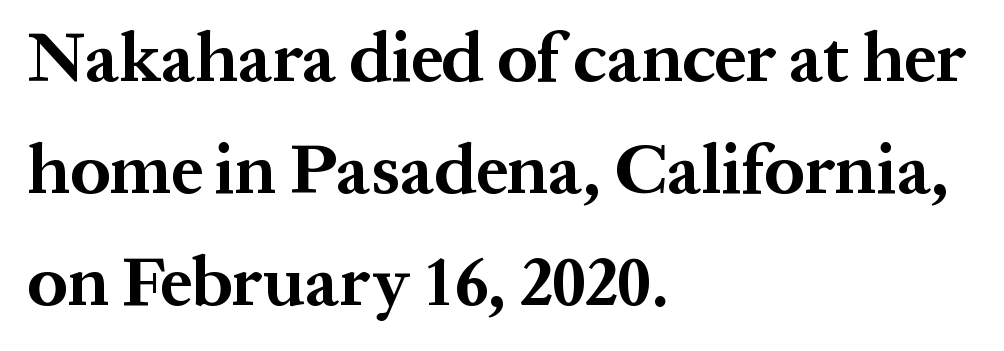
The image shows 70 px bold serif type, upright; set left-aligned, normal line spacing (1.6x), normal letter spacing, not underlined; medium stroke contrast and a medium x-height.
